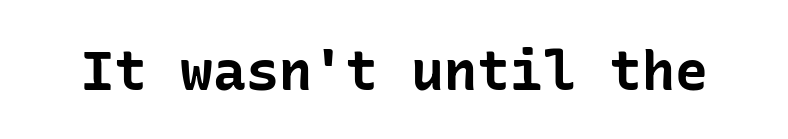
Q: Is the text bold? A: Yes.
Q: Is the text italic (slanted)? A: No, it is upright.
Q: Is the typeface a serif or a sans-serif typeface? A: Sans-serif.
Q: Is the text underlined? A: No.
Q: Is the spacing between letters normal or unusually wide? A: Normal.
Q: Width (condensed, normal, or wide)? A: Normal.
Q: Stroke contrast? A: Low.
Q: x-height? A: Medium.
